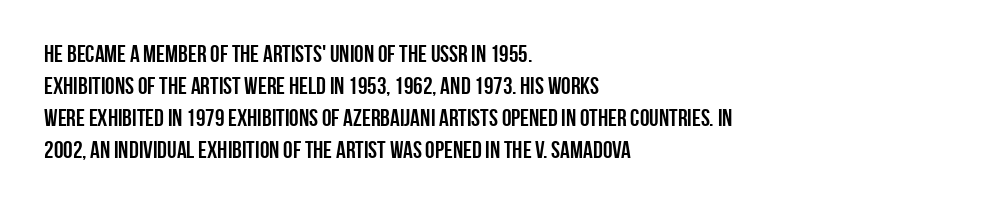
The image shows 24 px bold type, upright; set left-aligned, normal line spacing (1.33x), normal letter spacing, not underlined.
